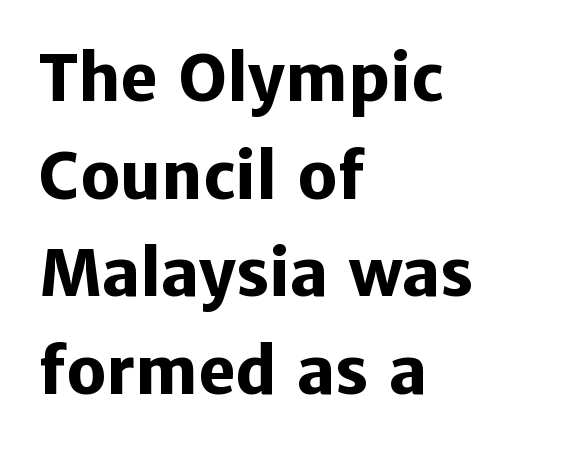
Q: Is the text bold? A: Yes.
Q: Is the text italic (slanted)? A: No, it is upright.
Q: Is the typeface a serif or a sans-serif typeface? A: Sans-serif.
Q: Is the text underlined? A: No.
Q: How is the paragraph aligned? A: Left-aligned.
Q: Is the spacing between letters normal or unusually wide? A: Normal.
Q: Is the spacing between lines tight, normal or loose? A: Normal.
Q: Width (condensed, normal, or wide)? A: Normal.
Q: Stroke contrast? A: Low.
Q: x-height? A: Medium.
Q: Monospaced? A: No.
